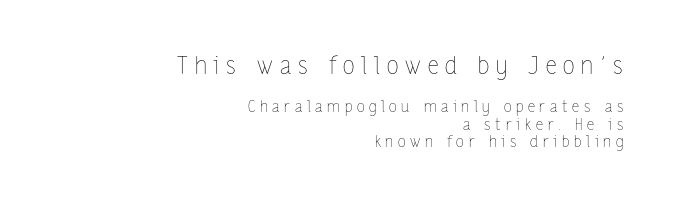
The image shows 24 px text type, upright; set right-aligned, tight line spacing (1.09x), unusually wide letter spacing (+0.29 em), not underlined; the first (top) block is 1.5x larger.
